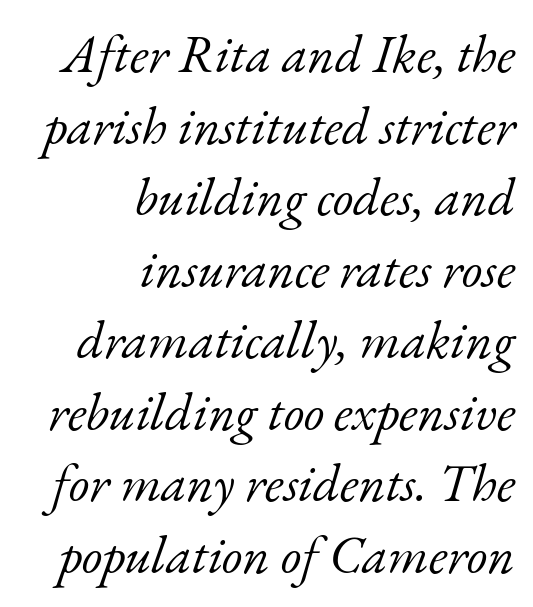
The line texture is even and compact thanks to regular tracking. Emphasis-style slanted type is in use. Spacing verdict: proportional, widths tailored to each character. Honestly, the row spacing looks completely unremarkable.
